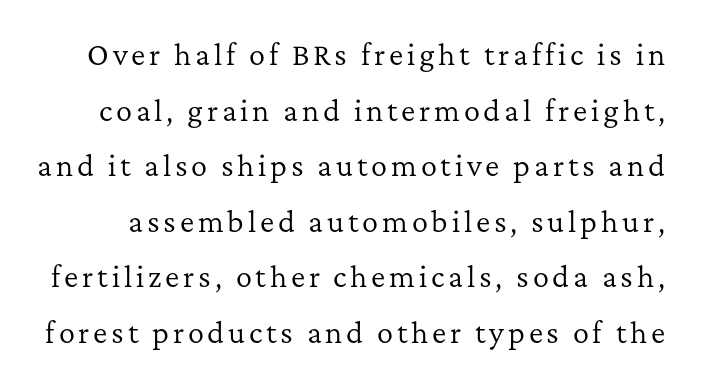
{"italic": "no", "bold": "no", "underline": "no", "line_spacing": "loose", "line_spacing_ratio": 2.06, "glyph_px": 27}
